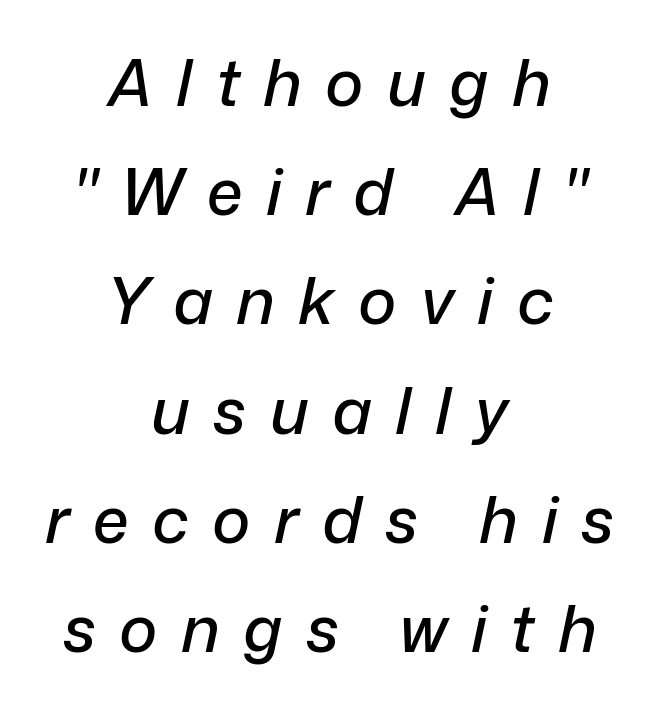
Q: Is the text italic (slanted)? A: Yes, it leans right by about 12 degrees.
Q: Is the text underlined? A: No.
Q: How is the paragraph aligned? A: Centered.
Q: Is the spacing between letters normal or unusually wide? A: Unusually wide.
Q: Is the spacing between lines tight, normal or loose? A: Normal.
Q: Width (condensed, normal, or wide)? A: Normal.
Q: Stroke contrast? A: Low.
Q: x-height? A: Medium.
Q: Monospaced? A: No.
